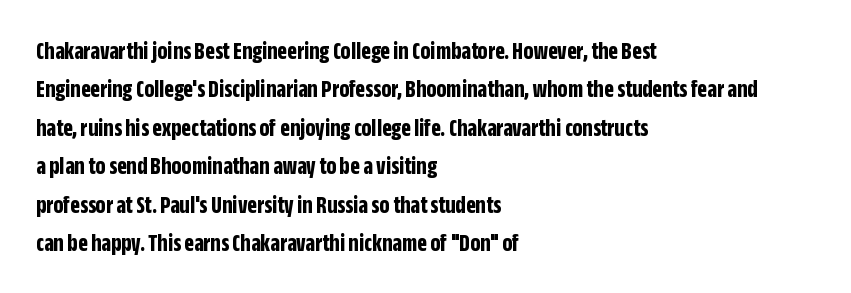
The image shows 25 px bold type, upright; set left-aligned, normal line spacing (1.54x), normal letter spacing, not underlined.
